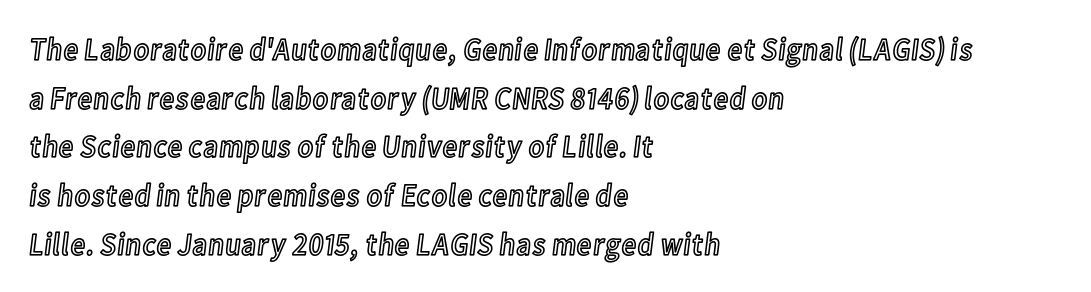
{"width": "condensed", "x_height": "medium", "monospaced": "no", "underline": "no", "align": "left", "line_spacing": "normal", "line_spacing_ratio": 1.52, "letter_spacing": "normal", "letter_spacing_em": 0.0, "glyph_px": 32}
